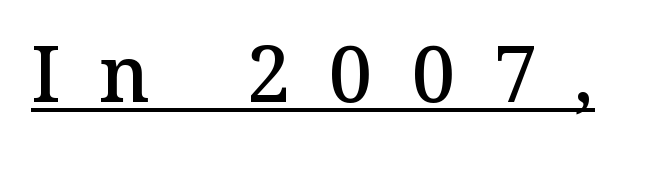
{"serif": "yes", "italic": "no", "bold": "semi", "weight": "semibold", "width": "normal", "stroke_contrast": "medium", "x_height": "medium", "monospaced": "no", "underline": "yes", "letter_spacing": "wide", "letter_spacing_em": 0.5, "glyph_px": 78}
